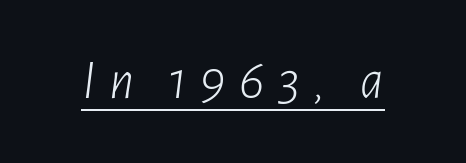
The image shows 55 px light, condensed type, italic (leaning right); set unusually wide letter spacing (+0.24 em), underlined; low stroke contrast and a medium x-height.
